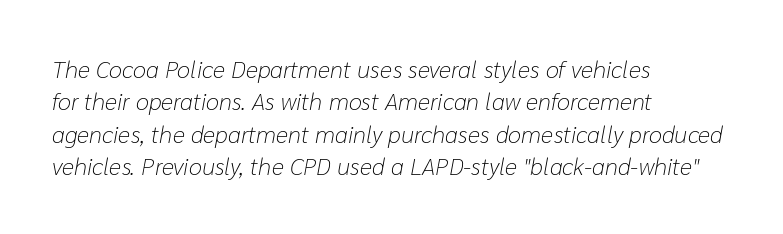
The image shows 24 px text type, italic (leaning right); set left-aligned, normal line spacing (1.35x), normal letter spacing, not underlined.
